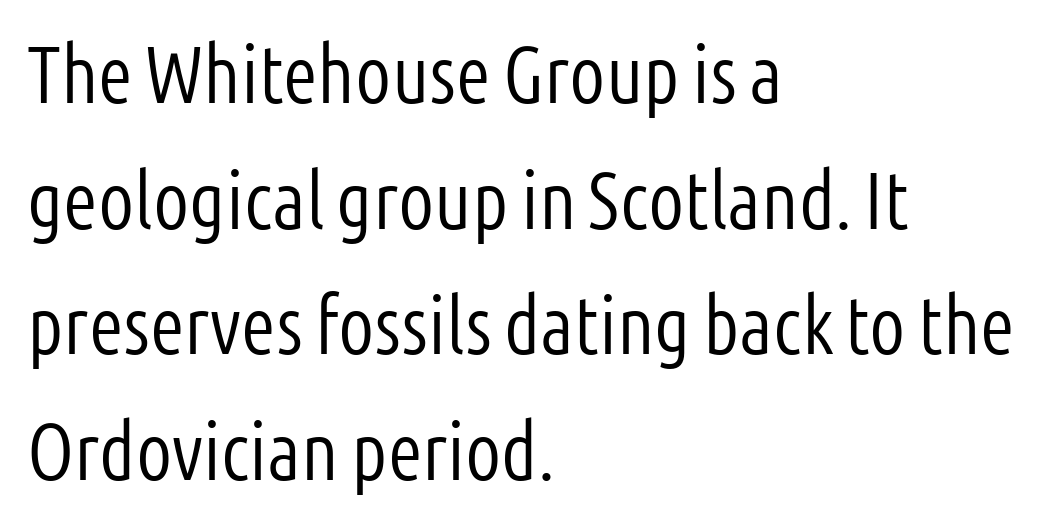
The image shows 80 px light, condensed sans-serif type, upright; set left-aligned, normal line spacing (1.57x), normal letter spacing, not underlined; low stroke contrast and a medium x-height.
